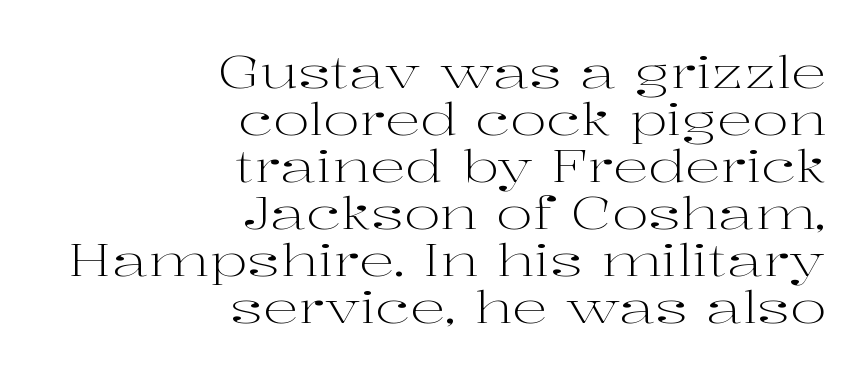
The image shows 44 px light, wide serif type, upright; set right-aligned, tight line spacing (1.07x), normal letter spacing, not underlined; high stroke contrast and a medium x-height.
